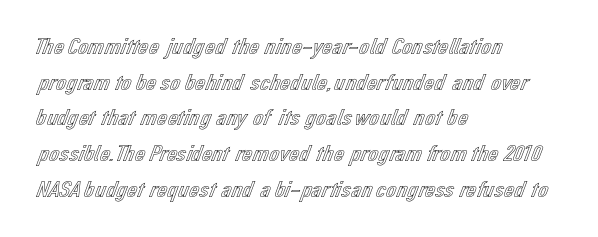
{"underline": "no", "align": "left", "line_spacing": "normal", "line_spacing_ratio": 1.55, "letter_spacing": "normal", "letter_spacing_em": 0.0, "glyph_px": 23}
